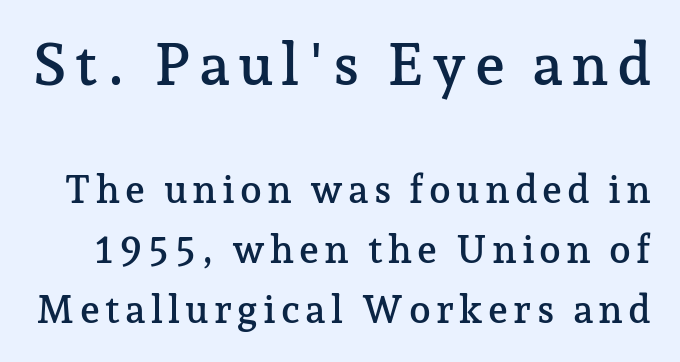
The specimen omits any rule beneath the text block's lines. Vertical spacing — default. You can tell it's not italic because the verticals are truly vertical. In terms of letterform style, serifs are clearly present. You could not count columns in this text — the font is proportionally spaced. Caption: upper text group enlarged, lower text group reduced.
